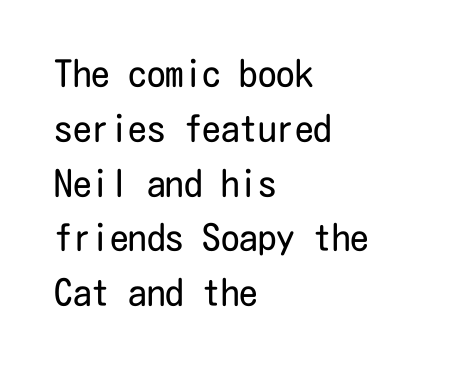
Q: Is the text bold? A: No.
Q: Is the text italic (slanted)? A: No, it is upright.
Q: Is the typeface a serif or a sans-serif typeface? A: Sans-serif.
Q: Is the text underlined? A: No.
Q: How is the paragraph aligned? A: Left-aligned.
Q: Is the spacing between letters normal or unusually wide? A: Normal.
Q: Is the spacing between lines tight, normal or loose? A: Normal.
Q: Width (condensed, normal, or wide)? A: Condensed.
Q: Stroke contrast? A: Low.
Q: x-height? A: Medium.
